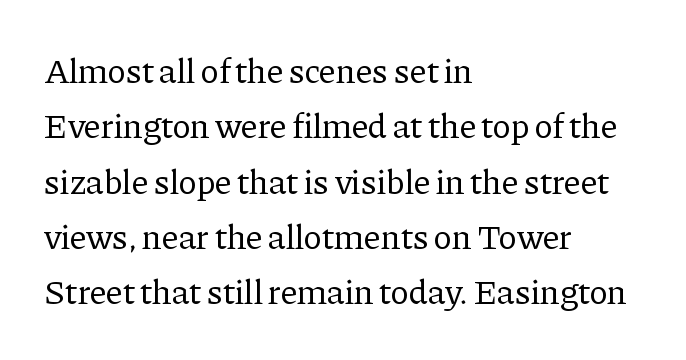
Where is the straight margin? On the left. The face used here is seriffed, in the tradition of book romans. This sample has the flowing, uneven cadence of proportional lettering. If you measured baseline to baseline, you'd find a middling distance.
